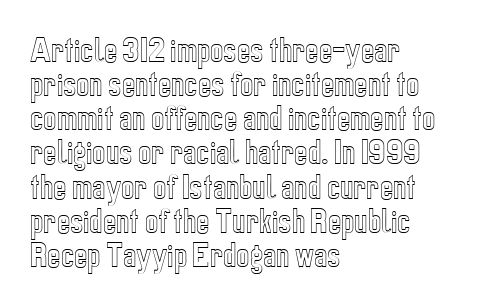
The image shows 28 px condensed type, upright; set left-aligned, line spacing 1.22x, normal letter spacing, not underlined; a medium x-height.
